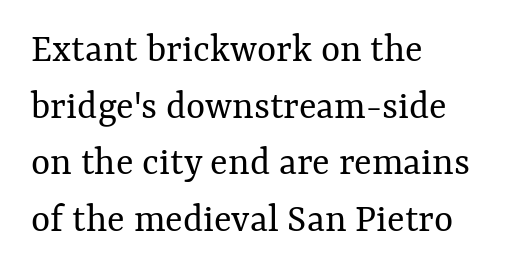
Q: Is the text bold? A: No.
Q: Is the text italic (slanted)? A: No, it is upright.
Q: Is the text underlined? A: No.
Q: How is the paragraph aligned? A: Left-aligned.
Q: Is the spacing between letters normal or unusually wide? A: Normal.
Q: Is the spacing between lines tight, normal or loose? A: Normal.
Q: Width (condensed, normal, or wide)? A: Normal.
Q: Stroke contrast? A: Medium.
Q: x-height? A: Medium.
Q: Monospaced? A: No.
